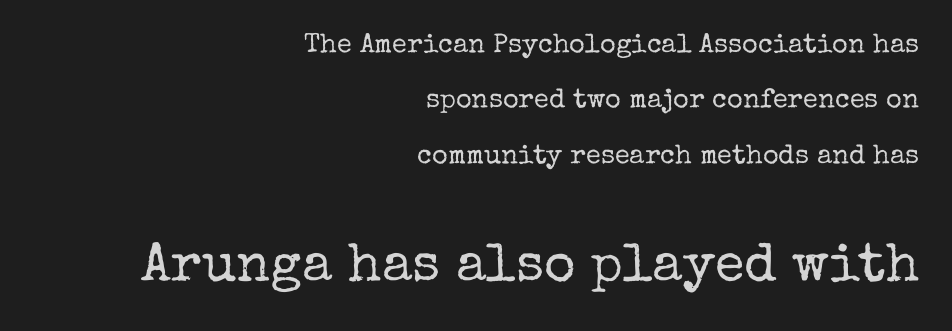
{"serif": "yes", "italic": "no", "bold": "no", "weight": "regular", "width": "normal", "stroke_contrast": "low", "x_height": "medium", "monospaced": "no", "underline": "no", "align": "right", "line_spacing": "loose", "line_spacing_ratio": 2.05, "letter_spacing": "normal", "letter_spacing_em": 0.0, "larger_block": "second", "size_ratio": 2.0, "glyph_px": 54}
